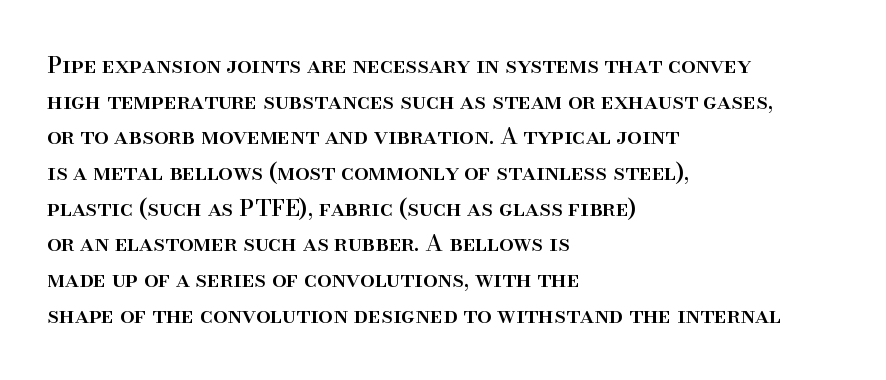
Every row of glyphs begins at an identical x-position on the left. The passage shown has conventional tracking throughout. A typesetter would mark this as roman, not italic. Letters rest on an invisible, unmarked baseline. In terms of leading, this rendering sits right in the middle.
